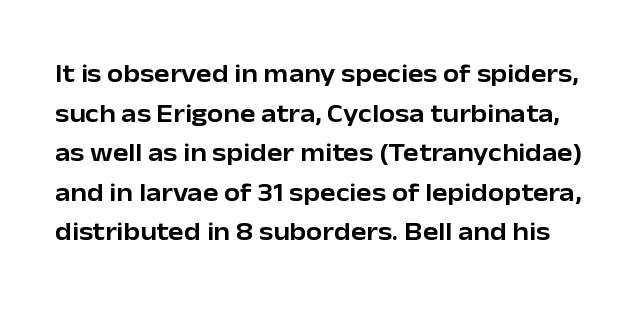
Q: Is the text italic (slanted)? A: No, it is upright.
Q: Is the text underlined? A: No.
Q: Is the spacing between letters normal or unusually wide? A: Normal.
Q: Is the spacing between lines tight, normal or loose? A: Normal.
